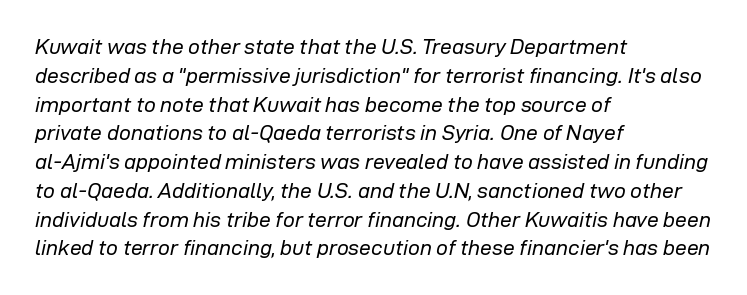
{"italic": "yes", "lean": "right", "slant_degrees": 12, "bold": "no", "underline": "no", "align": "left", "line_spacing": "normal", "line_spacing_ratio": 1.37, "letter_spacing": "normal", "letter_spacing_em": 0.0, "glyph_px": 21}
